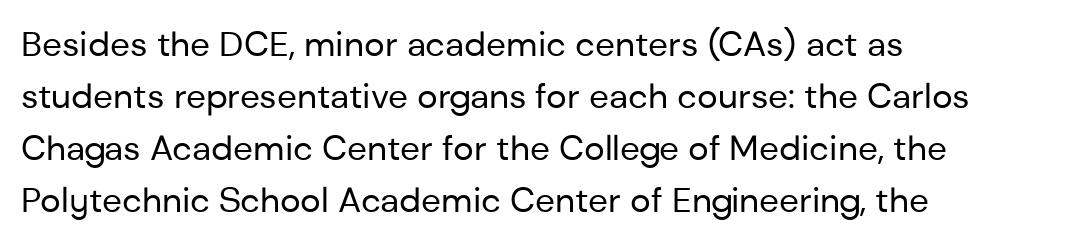
The image shows 35 px regular-weight sans-serif type, upright; set left-aligned, normal line spacing (1.49x), normal letter spacing, not underlined; low stroke contrast and a medium x-height.
